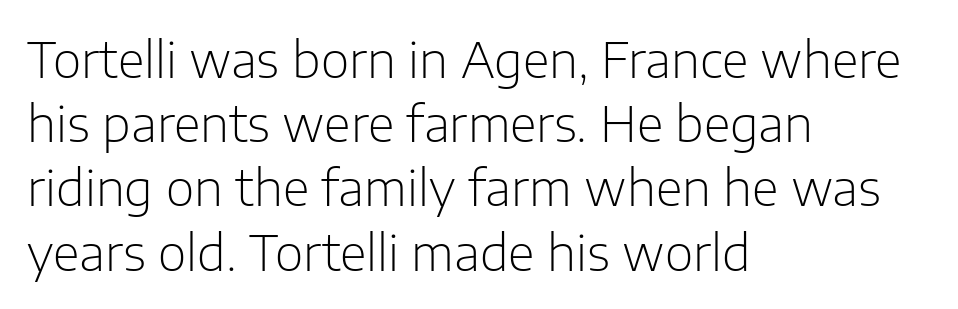
Stroke terminals: plain, sans-serif. Designer's note — italics off, roman on. Heft: none added — not bold. A typesetter would call this proportional, since set widths differ per character. The compositor pushed each line to the left boundary.
